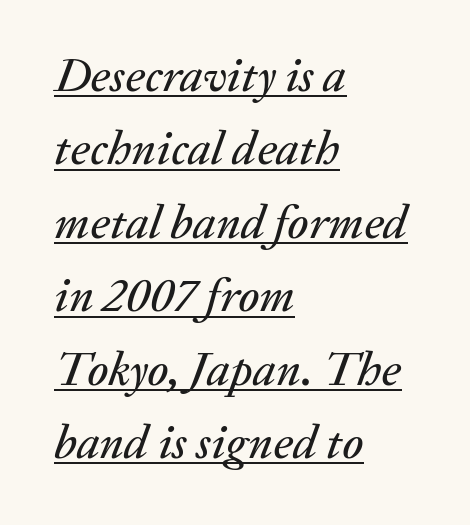
Q: Is the text italic (slanted)? A: Yes, it leans right by about 20 degrees.
Q: Is the text underlined? A: Yes.
Q: How is the paragraph aligned? A: Left-aligned.
Q: Is the spacing between letters normal or unusually wide? A: Normal.
Q: Is the spacing between lines tight, normal or loose? A: Normal.
Q: Width (condensed, normal, or wide)? A: Normal.
Q: Stroke contrast? A: Medium.
Q: x-height? A: Medium.
Q: Monospaced? A: No.
